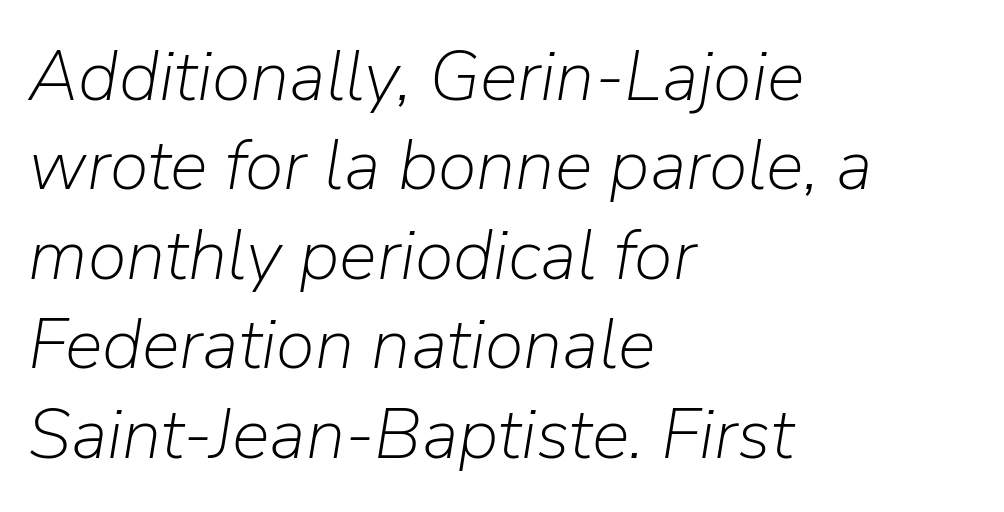
{"italic": "yes", "lean": "right", "slant_degrees": 9, "bold": "no", "weight": "light", "width": "normal", "stroke_contrast": "low", "x_height": "medium", "monospaced": "no", "underline": "no", "align": "left", "line_spacing": "normal", "line_spacing_ratio": 1.26, "letter_spacing": "normal", "letter_spacing_em": 0.0, "glyph_px": 71}
